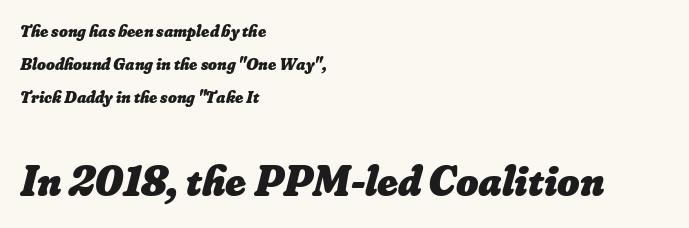
{"bold": "yes", "weight": "heavy", "width": "normal", "stroke_contrast": "low", "x_height": "small", "monospaced": "no", "underline": "no", "align": "left", "line_spacing": "loose", "line_spacing_ratio": 1.94, "letter_spacing": "normal", "letter_spacing_em": 0.0, "larger_block": "second", "size_ratio": 2.53, "glyph_px": 43}
